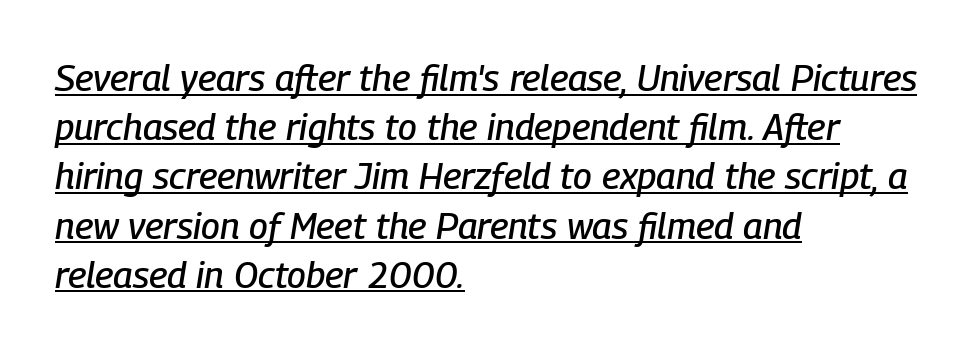
The setting favours the left margin, as ordinary paragraphs usually do. There is no visible air inserted between adjacent glyphs. A typographer would call this underscored text. This sample keeps an unexceptional amount of space between lines.
